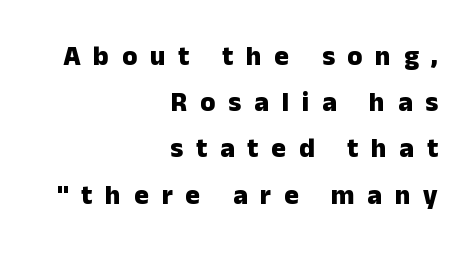
{"italic": "no", "bold": "yes", "underline": "no", "align": "right", "line_spacing_ratio": 1.71, "letter_spacing": "wide", "letter_spacing_em": 0.48, "glyph_px": 27}
